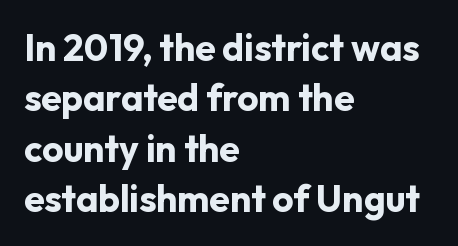
The image shows 37 px bold sans-serif type, upright; set left-aligned, normal line spacing (1.36x), normal letter spacing, not underlined; low stroke contrast and a medium x-height.
